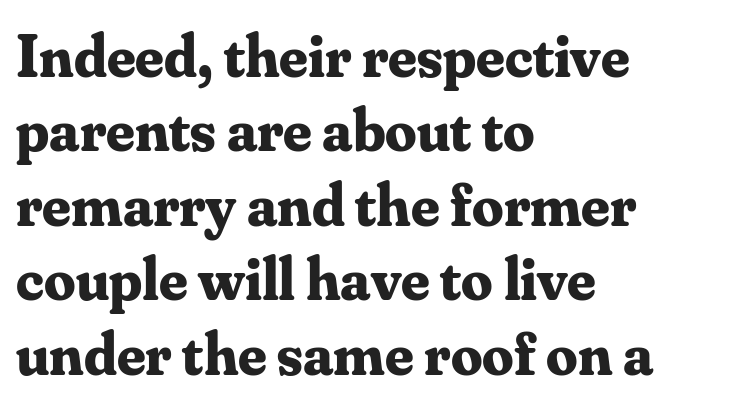
{"serif": "yes", "italic": "no", "bold": "yes", "weight": "bold", "width": "normal", "stroke_contrast": "medium", "x_height": "small", "monospaced": "no", "underline": "no", "align": "left", "line_spacing_ratio": 1.2, "letter_spacing": "normal", "letter_spacing_em": 0.0, "glyph_px": 62}
